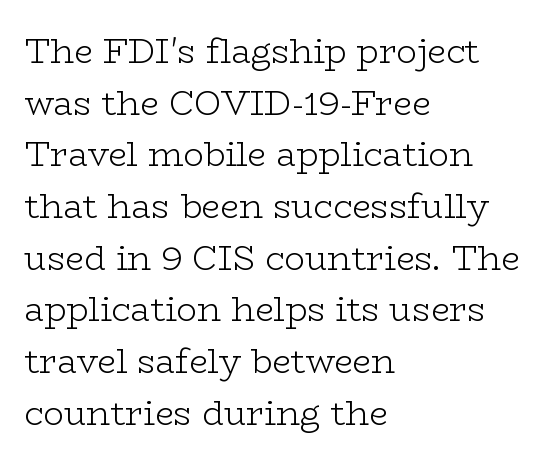
Q: Is the text bold? A: No.
Q: Is the text italic (slanted)? A: No, it is upright.
Q: Is the typeface a serif or a sans-serif typeface? A: Serif.
Q: Is the text underlined? A: No.
Q: How is the paragraph aligned? A: Left-aligned.
Q: Is the spacing between letters normal or unusually wide? A: Normal.
Q: Is the spacing between lines tight, normal or loose? A: Normal.
Q: Width (condensed, normal, or wide)? A: Wide.
Q: Stroke contrast? A: Low.
Q: x-height? A: Medium.
Q: Monospaced? A: No.
